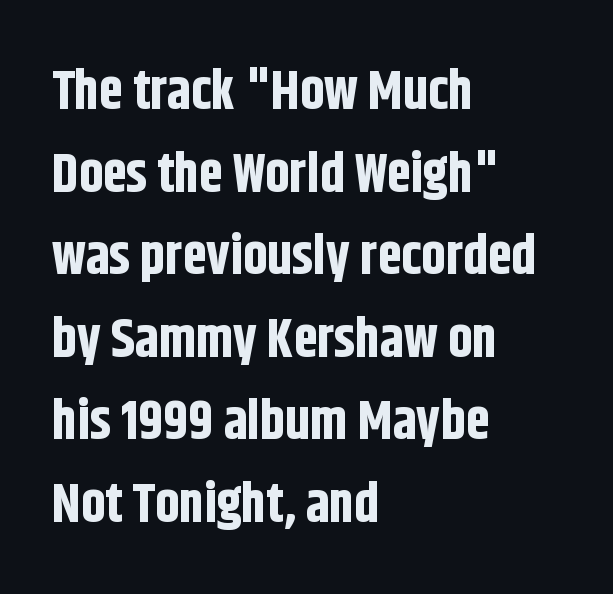
Q: Is the text bold? A: Yes.
Q: Is the text italic (slanted)? A: No, it is upright.
Q: Is the typeface a serif or a sans-serif typeface? A: Sans-serif.
Q: Is the text underlined? A: No.
Q: How is the paragraph aligned? A: Left-aligned.
Q: Is the spacing between letters normal or unusually wide? A: Normal.
Q: Is the spacing between lines tight, normal or loose? A: Normal.
Q: Width (condensed, normal, or wide)? A: Condensed.
Q: Stroke contrast? A: Low.
Q: x-height? A: Large.
Q: Monospaced? A: No.
